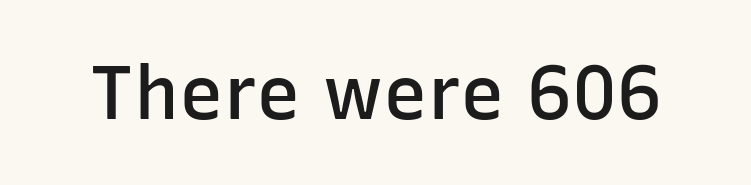
The face used here is a semibold: visibly heavier than regular, lighter than bold. Anything drawn beneath the words? Only blank space. Font category for this specimen: sans-serif. Compared with typical body copy, the letter spacing here is the same. Looks like regular typesetting: each glyph gets only the width it needs. You can tell it's not italic because the verticals are truly vertical.
